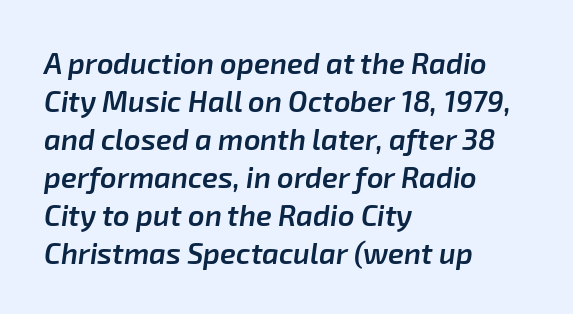
Q: Is the text bold? A: Semi-bold.
Q: Is the text italic (slanted)? A: Yes, it leans right by about 8 degrees.
Q: Is the text underlined? A: No.
Q: How is the paragraph aligned? A: Left-aligned.
Q: Is the spacing between letters normal or unusually wide? A: Normal.
Q: Is the spacing between lines tight, normal or loose? A: Normal.
Q: Width (condensed, normal, or wide)? A: Normal.
Q: Stroke contrast? A: Low.
Q: x-height? A: Medium.
Q: Monospaced? A: No.
